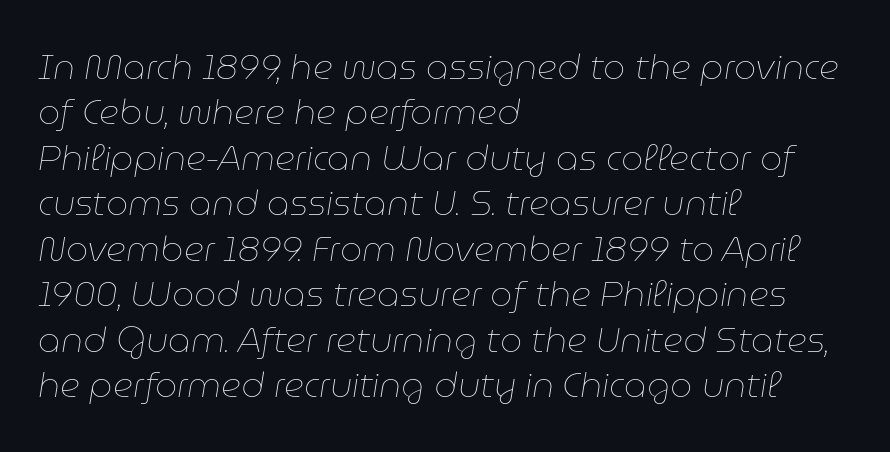
Leading: standard. This is not heavy type; no bold has been used. The face used here has a pronounced slope to its letters. Glance below the letters and you will spot only blank space. Words appear dense and cohesive because spacing is normal. You could not count columns in this text — the font is proportionally spaced.
